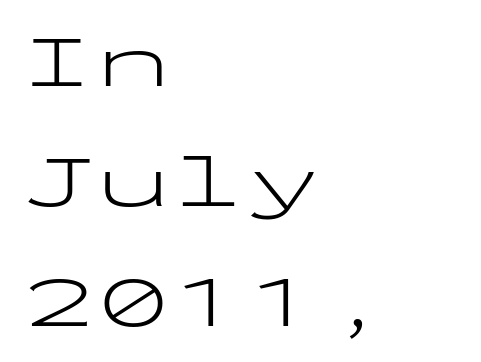
Q: Is the text bold? A: No.
Q: Is the text italic (slanted)? A: No, it is upright.
Q: Is the typeface a serif or a sans-serif typeface? A: Sans-serif.
Q: Is the text underlined? A: No.
Q: How is the paragraph aligned? A: Left-aligned.
Q: Is the spacing between letters normal or unusually wide? A: Normal.
Q: Is the spacing between lines tight, normal or loose? A: Normal.
Q: Width (condensed, normal, or wide)? A: Wide.
Q: Stroke contrast? A: Low.
Q: x-height? A: Medium.
Q: Monospaced? A: Yes.
